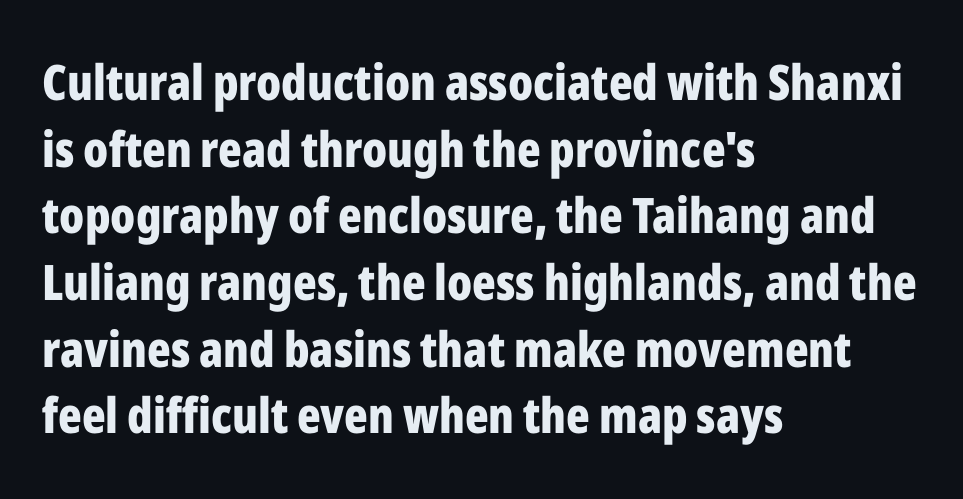
The image shows 49 px bold, condensed sans-serif type, upright; set left-aligned, normal line spacing (1.36x), normal letter spacing, not underlined; low stroke contrast and a medium x-height.
